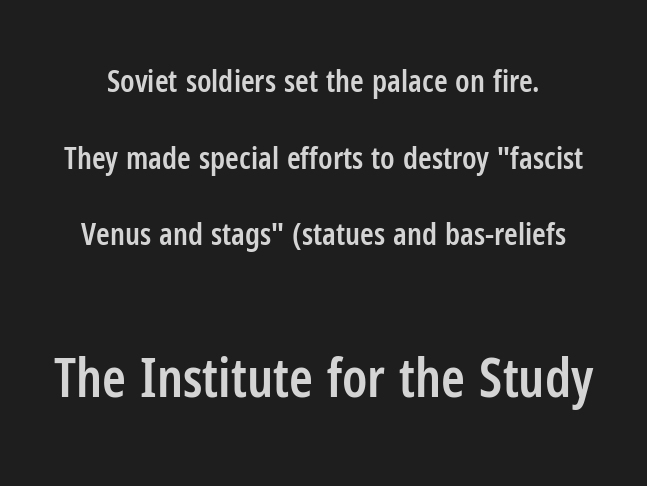
Q: Is the text bold? A: Semi-bold.
Q: Is the text italic (slanted)? A: No, it is upright.
Q: Is the typeface a serif or a sans-serif typeface? A: Sans-serif.
Q: Is the text underlined? A: No.
Q: Is the spacing between letters normal or unusually wide? A: Normal.
Q: Is the spacing between lines tight, normal or loose? A: Loose.
Q: Which block of text is set in a larger size, the first (top) or the second (bottom)? A: The second (bottom) one.
Q: Width (condensed, normal, or wide)? A: Condensed.
Q: Stroke contrast? A: Low.
Q: x-height? A: Medium.
Q: Monospaced? A: No.
